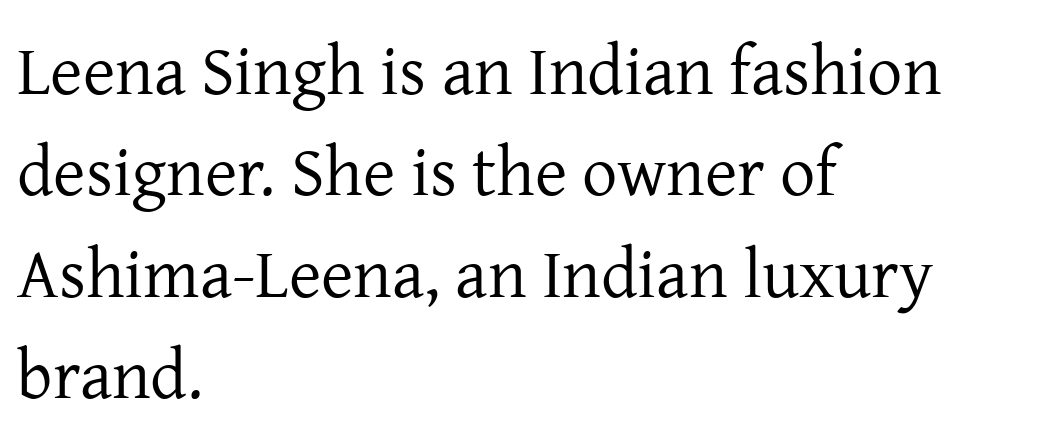
Default kerning and tracking; the words read as compact shapes. The area under the type is left untouched. A normal amount of white space separates one row of letters from the next. You could not count columns in this text — the font is proportionally spaced. On a weight scale, this lands at 450 or below. Does the type have serifs? Yes, each stem ends in a small foot.
